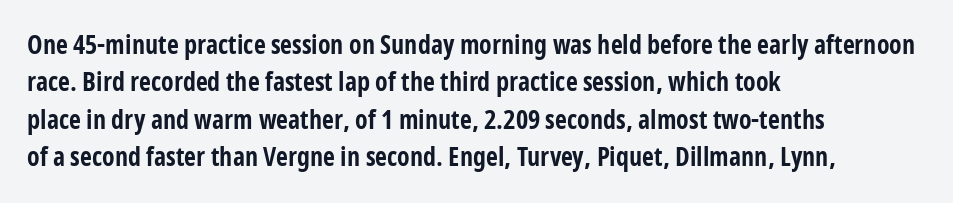
The image shows 26 px bold type, upright; set left-aligned, normal line spacing (1.44x), normal letter spacing, not underlined.
